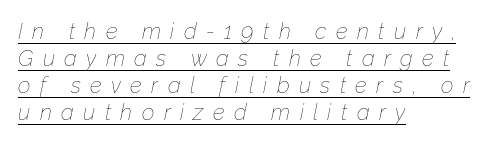
Quick note: underline on. Every row of glyphs begins at an identical x-position on the left. What stands out about the letter spacing? Its width — letters are far apart. Is the stroke heavy? The answer is a plain regular-or-lighter.
